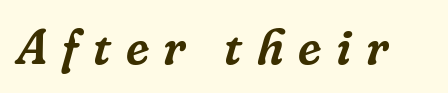
Q: Is the text italic (slanted)? A: Yes, it leans right by about 16 degrees.
Q: Is the typeface a serif or a sans-serif typeface? A: Serif.
Q: Is the text underlined? A: No.
Q: Is the spacing between letters normal or unusually wide? A: Unusually wide.
Q: Width (condensed, normal, or wide)? A: Normal.
Q: Stroke contrast? A: Low.
Q: x-height? A: Medium.
Q: Monospaced? A: No.
